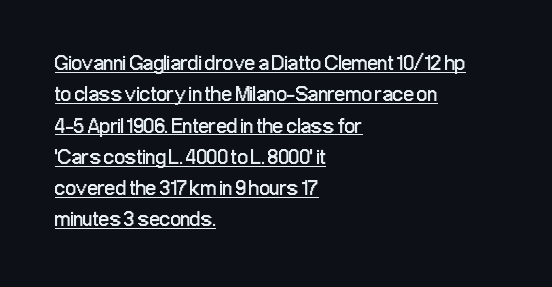
{"italic": "no", "bold": "no", "underline": "yes", "align": "left", "line_spacing": "normal", "line_spacing_ratio": 1.49, "letter_spacing": "normal", "letter_spacing_em": 0.0, "glyph_px": 21}
